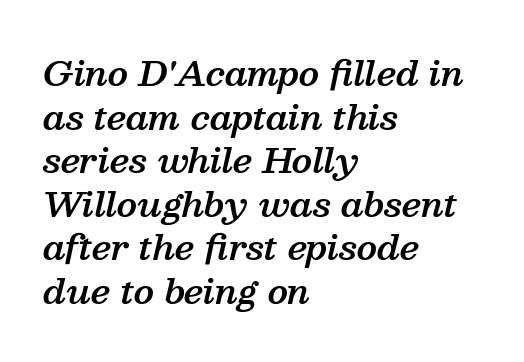
Observe the lean: these are italic letterforms. Lines of text with bare space underneath. Does the weight exceed regular? Yes, but only to semibold. A student would call this left alignment; a typographer would say flush left, rag right. Type style note: has serifs.
